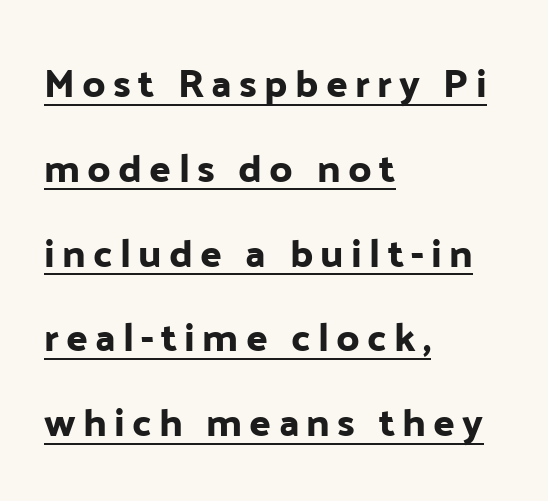
Q: Is the text italic (slanted)? A: No, it is upright.
Q: Is the typeface a serif or a sans-serif typeface? A: Sans-serif.
Q: Is the text underlined? A: Yes.
Q: How is the paragraph aligned? A: Left-aligned.
Q: Is the spacing between lines tight, normal or loose? A: Loose.
Q: Width (condensed, normal, or wide)? A: Normal.
Q: Stroke contrast? A: Low.
Q: x-height? A: Medium.
Q: Monospaced? A: No.
